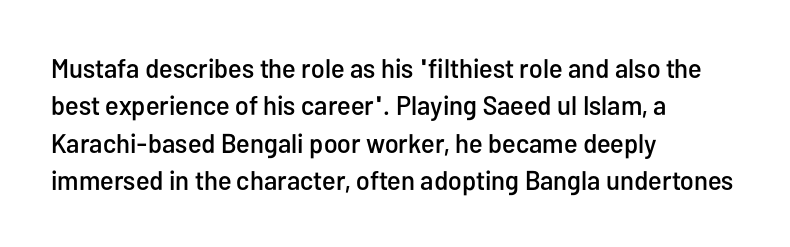
Q: Is the text italic (slanted)? A: No, it is upright.
Q: Is the text underlined? A: No.
Q: How is the paragraph aligned? A: Left-aligned.
Q: Is the spacing between letters normal or unusually wide? A: Normal.
Q: Is the spacing between lines tight, normal or loose? A: Normal.
